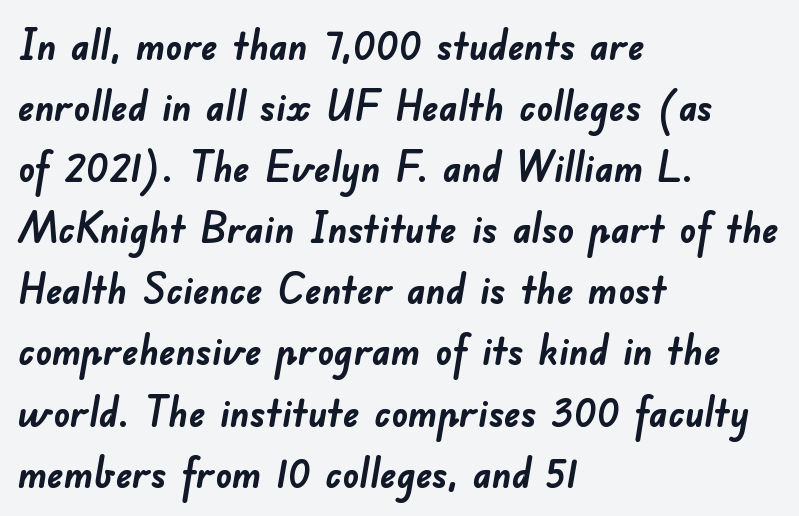
The image shows 41 px semibold sans-serif type; set left-aligned, normal line spacing (1.49x), normal letter spacing, not underlined; low stroke contrast and a small x-height.
